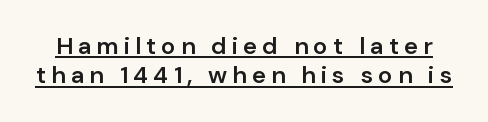
{"italic": "no", "bold": "semi", "underline": "yes", "line_spacing_ratio": 1.21, "letter_spacing": "wide", "letter_spacing_em": 0.21, "glyph_px": 24}
